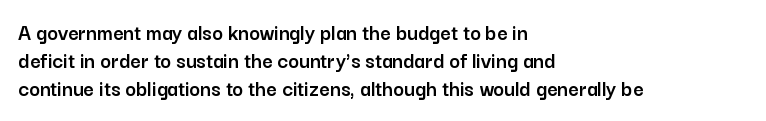
Q: Is the text italic (slanted)? A: No, it is upright.
Q: Is the text underlined? A: No.
Q: How is the paragraph aligned? A: Left-aligned.
Q: Is the spacing between letters normal or unusually wide? A: Normal.
